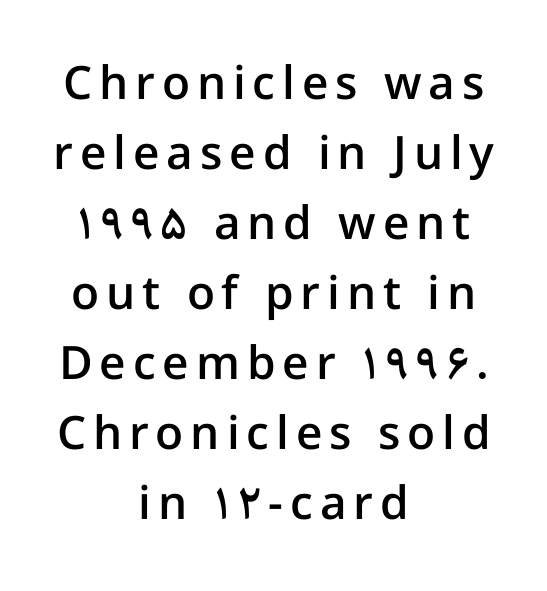
The image shows 46 px semibold sans-serif type, upright; set centered, normal line spacing (1.52x), not underlined; low stroke contrast and a medium x-height.
